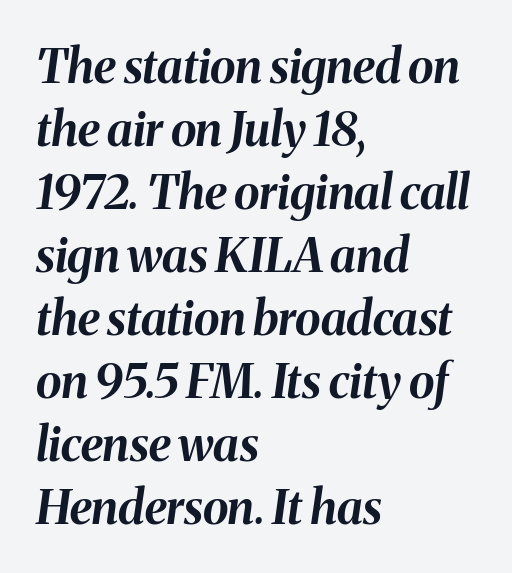
Strong, thick strokes mark this as bold type. Students, note that the glyphs here touch the page at normal intervals. Do the characters align in a grid? No, the font is proportional. These lines are set flush left with a ragged right edge.
